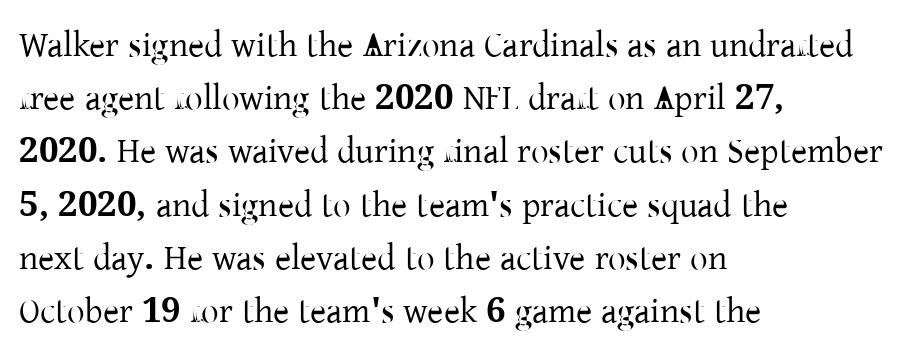
The image shows 35 px serif type, upright; set left-aligned, normal line spacing (1.52x), normal letter spacing, not underlined; low stroke contrast and a medium x-height.
